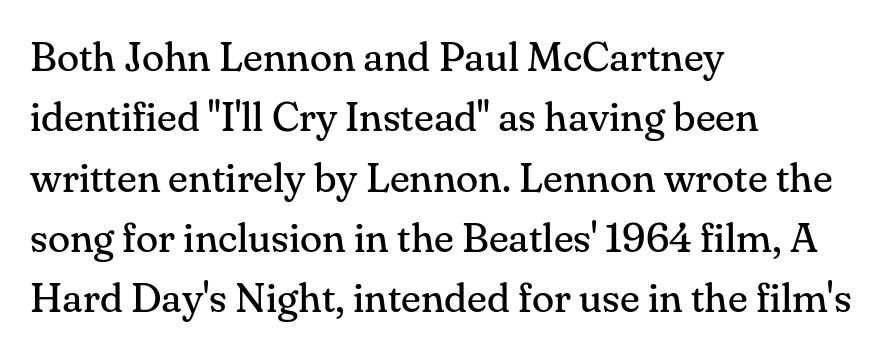
{"serif": "yes", "italic": "no", "bold": "no", "weight": "regular", "width": "normal", "stroke_contrast": "medium", "x_height": "small", "monospaced": "no", "underline": "no", "align": "left", "line_spacing": "normal", "line_spacing_ratio": 1.47, "letter_spacing": "normal", "letter_spacing_em": 0.0, "glyph_px": 41}
